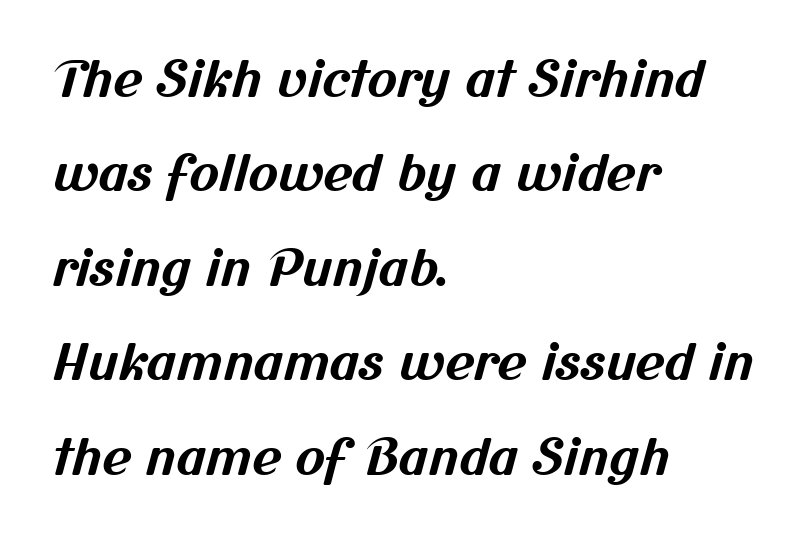
{"serif": "no", "bold": "yes", "weight": "bold", "width": "normal", "stroke_contrast": "medium", "x_height": "medium", "monospaced": "no", "underline": "no", "align": "left", "line_spacing_ratio": 1.89, "letter_spacing": "normal", "letter_spacing_em": 0.0, "glyph_px": 50}
